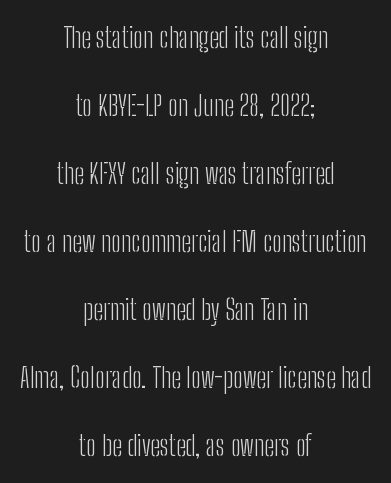
The image shows 28 px light, condensed sans-serif type, upright; set centered, loose line spacing (2.43x), normal letter spacing, not underlined; low stroke contrast and a medium x-height.
